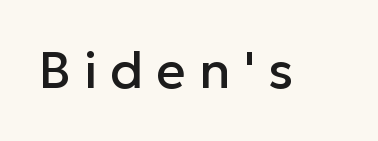
Q: Is the text italic (slanted)? A: No, it is upright.
Q: Is the typeface a serif or a sans-serif typeface? A: Sans-serif.
Q: Is the text underlined? A: No.
Q: Is the spacing between letters normal or unusually wide? A: Unusually wide.
Q: Width (condensed, normal, or wide)? A: Normal.
Q: Stroke contrast? A: Low.
Q: x-height? A: Medium.
Q: Monospaced? A: No.
